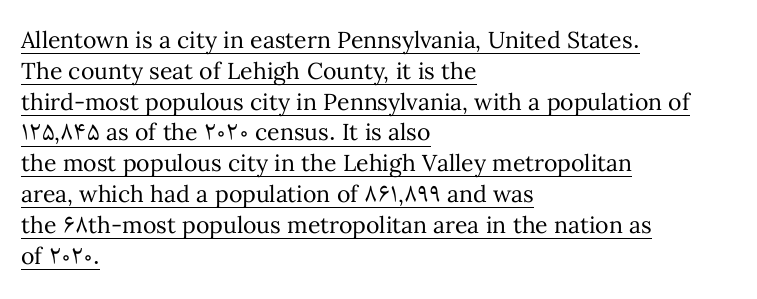
{"italic": "no", "bold": "no", "underline": "yes", "align": "left", "line_spacing": "normal", "line_spacing_ratio": 1.34, "letter_spacing": "normal", "letter_spacing_em": 0.0, "glyph_px": 23}
